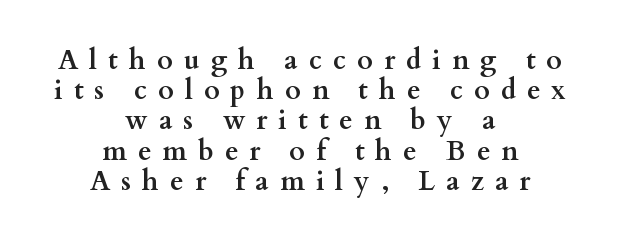
The image shows 27 px bold type, upright; set centered, tight line spacing (1.12x), unusually wide letter spacing (+0.41 em), not underlined.
